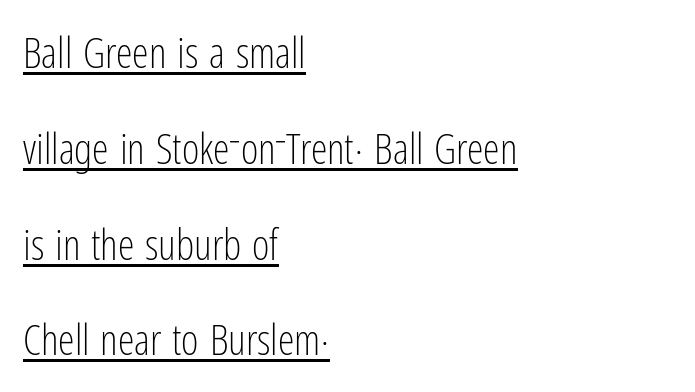
Q: Is the text bold? A: No.
Q: Is the text italic (slanted)? A: No, it is upright.
Q: Is the typeface a serif or a sans-serif typeface? A: Sans-serif.
Q: Is the text underlined? A: Yes.
Q: How is the paragraph aligned? A: Left-aligned.
Q: Is the spacing between letters normal or unusually wide? A: Normal.
Q: Is the spacing between lines tight, normal or loose? A: Loose.
Q: Width (condensed, normal, or wide)? A: Condensed.
Q: Stroke contrast? A: Low.
Q: x-height? A: Medium.
Q: Monospaced? A: No.
